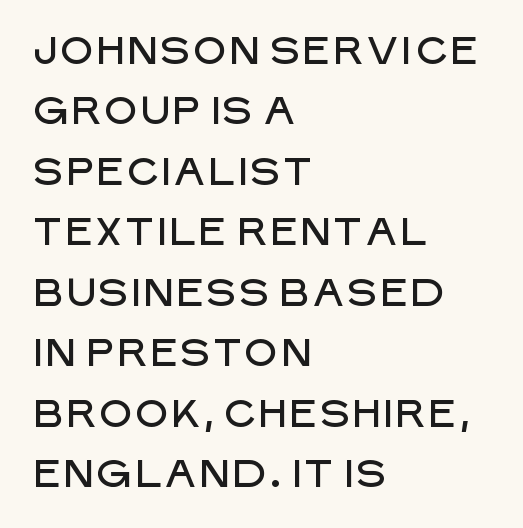
{"serif": "no", "italic": "no", "width": "normal", "stroke_contrast": "low", "x_height": "large", "monospaced": "no", "underline": "no", "align": "left", "line_spacing": "normal", "line_spacing_ratio": 1.55, "letter_spacing": "normal", "letter_spacing_em": 0.0, "glyph_px": 39}
